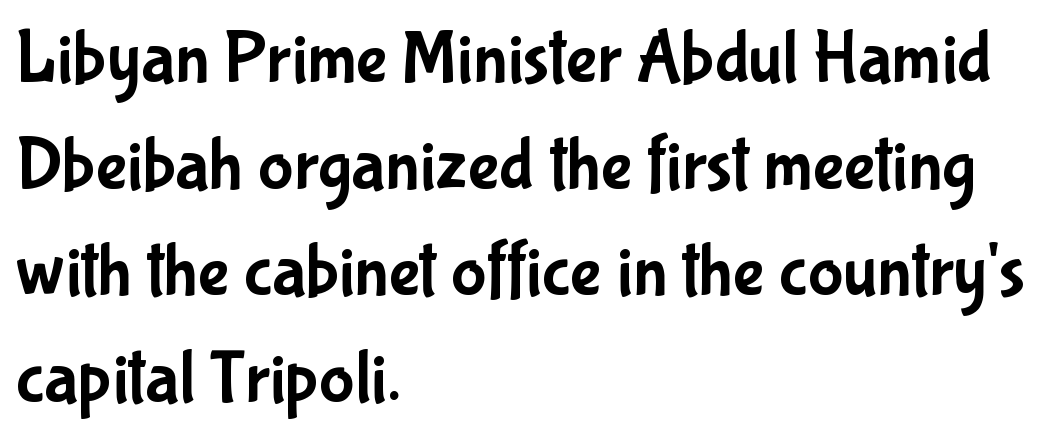
The image shows 74 px condensed sans-serif type, upright; set left-aligned, normal line spacing (1.44x), normal letter spacing, not underlined; low stroke contrast and a medium x-height.
